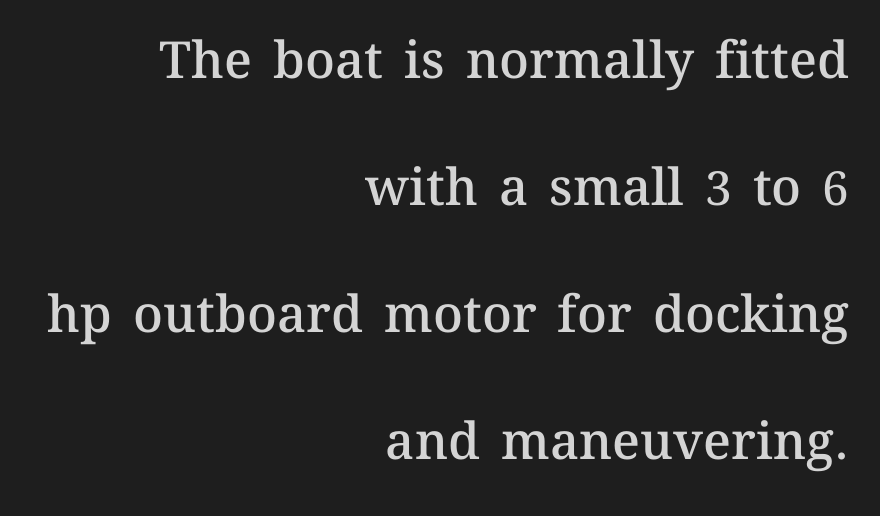
The image shows 51 px semibold type, upright; set right-aligned, loose line spacing (2.49x), normal letter spacing, not underlined; medium stroke contrast and a medium x-height.
